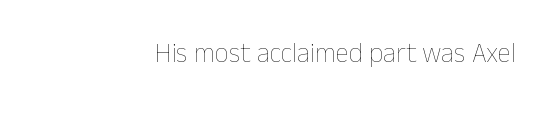
{"italic": "no", "bold": "no", "underline": "no", "letter_spacing": "normal", "letter_spacing_em": 0.0, "glyph_px": 27}
